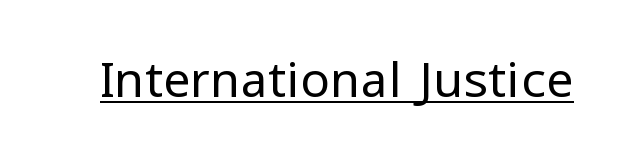
The image shows 49 px regular-weight sans-serif type, upright; set normal letter spacing, underlined; low stroke contrast and a medium x-height.
